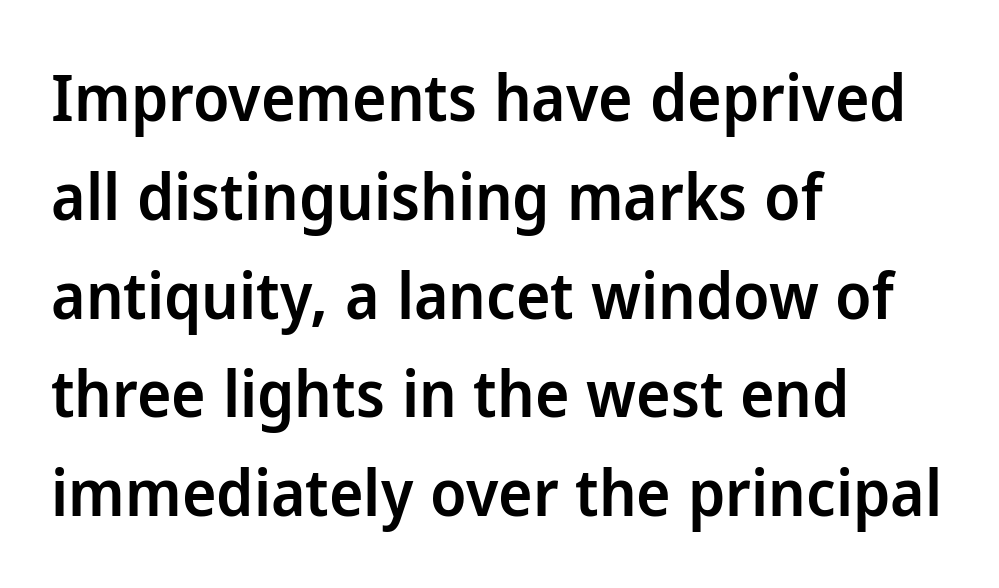
{"serif": "no", "italic": "no", "bold": "semi", "weight": "semibold", "width": "normal", "stroke_contrast": "low", "x_height": "medium", "monospaced": "no", "underline": "no", "align": "left", "line_spacing": "normal", "line_spacing_ratio": 1.52, "letter_spacing": "normal", "letter_spacing_em": 0.0, "glyph_px": 65}
